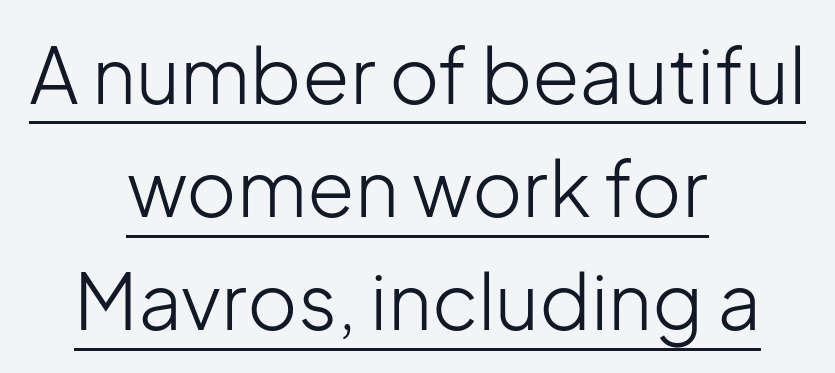
The designer left line spacing at the default. The letters advance in unequal steps, a hallmark of proportional type. The typography opts for an upright posture over an oblique one. Stroke terminals: plain, sans-serif. Caption: standard tracking, unaltered.
